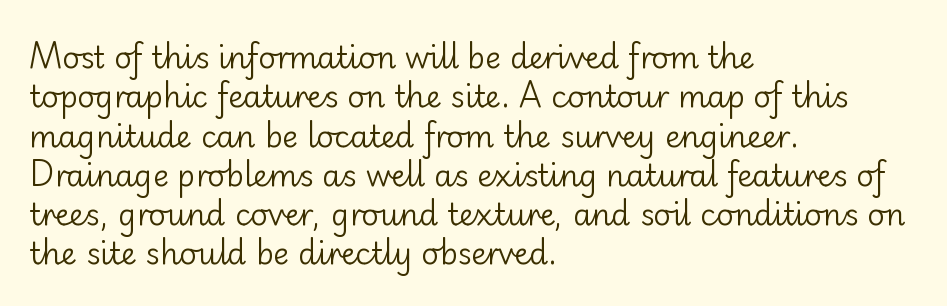
A bare baseline throughout the passage. Does the type have serifs? No, each stem ends abruptly. The rendering uses natural spacing where letterforms have individual widths. The typography opts for an upright posture over an oblique one.
